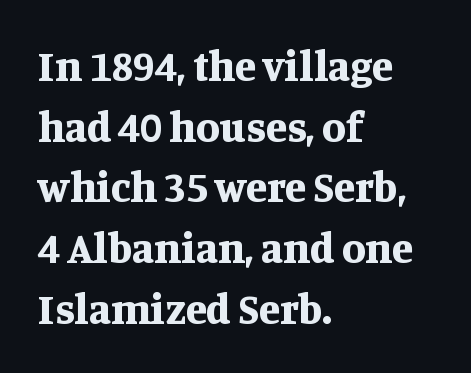
Q: Is the text bold? A: Yes.
Q: Is the text italic (slanted)? A: No, it is upright.
Q: Is the typeface a serif or a sans-serif typeface? A: Serif.
Q: Is the text underlined? A: No.
Q: How is the paragraph aligned? A: Left-aligned.
Q: Is the spacing between letters normal or unusually wide? A: Normal.
Q: Is the spacing between lines tight, normal or loose? A: Normal.
Q: Width (condensed, normal, or wide)? A: Normal.
Q: Stroke contrast? A: Medium.
Q: x-height? A: Large.
Q: Monospaced? A: No.
